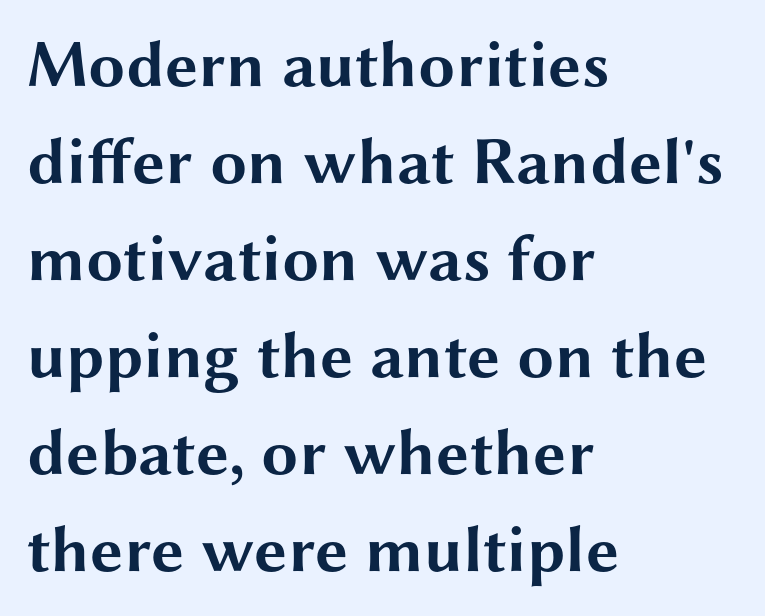
Q: Is the text bold? A: Yes.
Q: Is the text italic (slanted)? A: No, it is upright.
Q: Is the typeface a serif or a sans-serif typeface? A: Sans-serif.
Q: Is the text underlined? A: No.
Q: How is the paragraph aligned? A: Left-aligned.
Q: Is the spacing between letters normal or unusually wide? A: Normal.
Q: Is the spacing between lines tight, normal or loose? A: Normal.
Q: Width (condensed, normal, or wide)? A: Wide.
Q: Stroke contrast? A: Medium.
Q: x-height? A: Medium.
Q: Monospaced? A: No.
